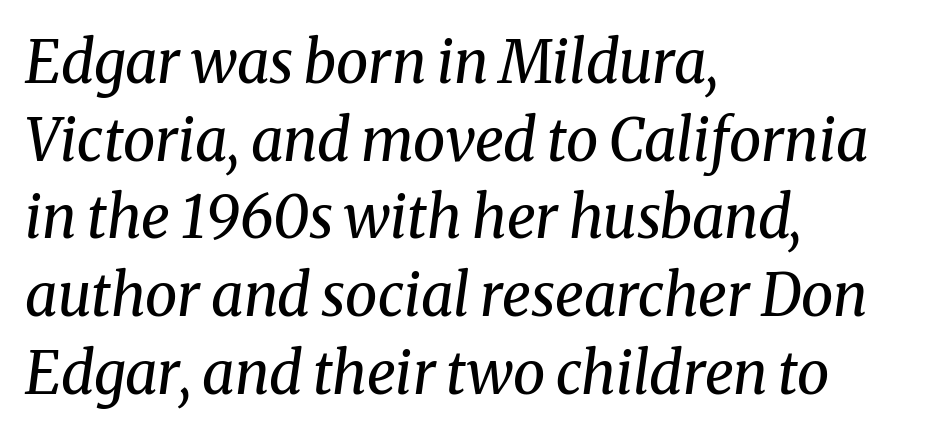
Q: Is the text bold? A: No.
Q: Is the text italic (slanted)? A: Yes, it leans right by about 8 degrees.
Q: Is the typeface a serif or a sans-serif typeface? A: Serif.
Q: Is the text underlined? A: No.
Q: How is the paragraph aligned? A: Left-aligned.
Q: Is the spacing between letters normal or unusually wide? A: Normal.
Q: Is the spacing between lines tight, normal or loose? A: Normal.
Q: Width (condensed, normal, or wide)? A: Normal.
Q: Stroke contrast? A: Medium.
Q: x-height? A: Medium.
Q: Monospaced? A: No.
